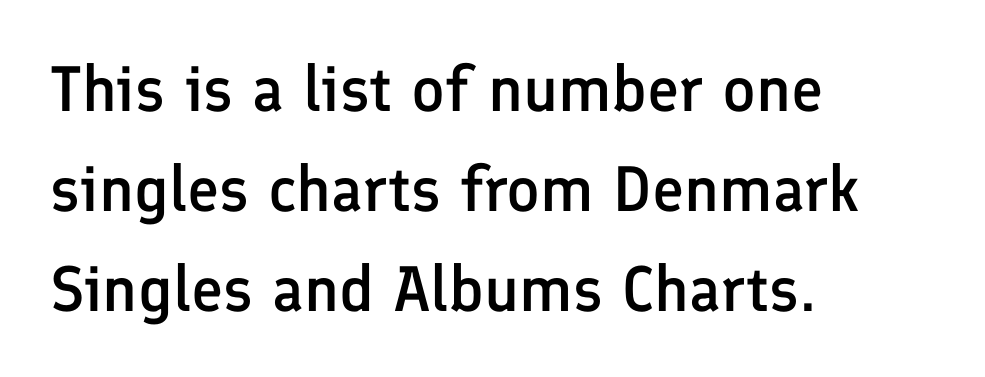
{"serif": "no", "italic": "no", "bold": "semi", "weight": "semibold", "width": "normal", "stroke_contrast": "low", "x_height": "medium", "monospaced": "no", "underline": "no", "align": "left", "line_spacing": "normal", "line_spacing_ratio": 1.56, "letter_spacing": "normal", "letter_spacing_em": 0.0, "glyph_px": 64}
